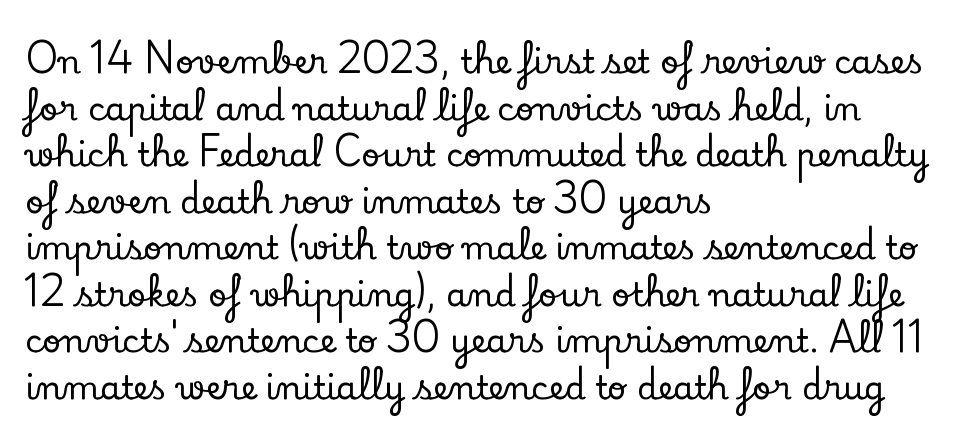
The image shows 33 px text type, upright; set left-aligned, normal line spacing (1.41x), normal letter spacing, not underlined; low stroke contrast and a small x-height.
